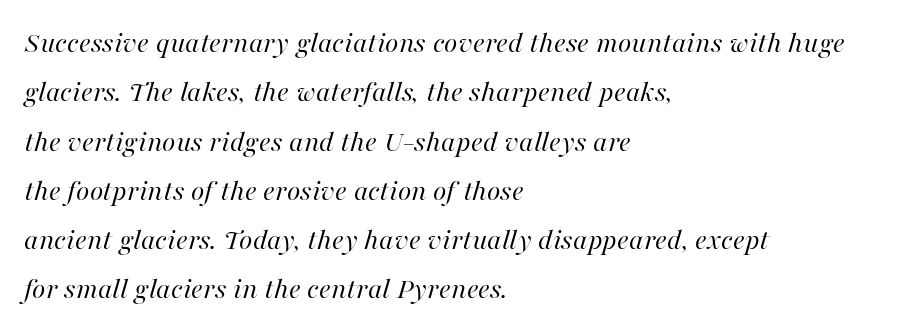
The image shows 31 px regular-weight type, italic (leaning right); set left-aligned, normal line spacing (1.59x), normal letter spacing, not underlined; high stroke contrast and a medium x-height.
